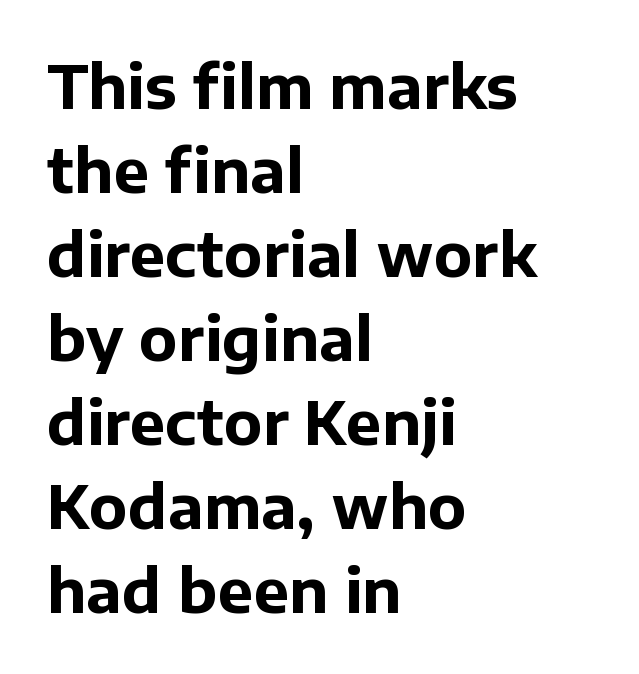
The image shows 60 px bold sans-serif type, upright; set left-aligned, normal line spacing (1.4x), normal letter spacing, not underlined; low stroke contrast and a medium x-height.
